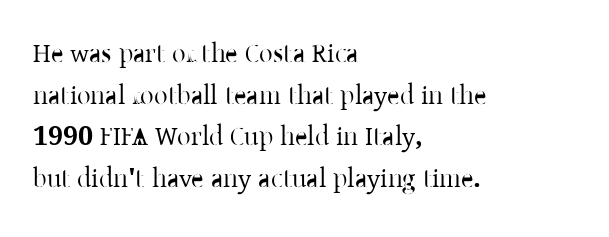
The image shows 27 px text type, upright; set left-aligned, normal line spacing (1.54x), normal letter spacing, not underlined.
